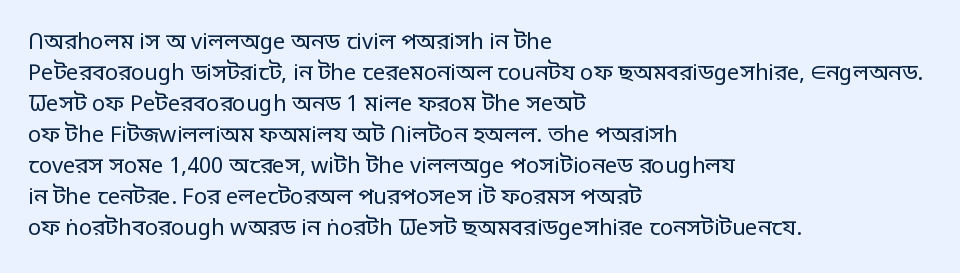
{"italic": "no", "bold": "no", "underline": "no", "align": "left", "line_spacing": "normal", "line_spacing_ratio": 1.41, "letter_spacing": "normal", "letter_spacing_em": 0.0, "glyph_px": 22}
